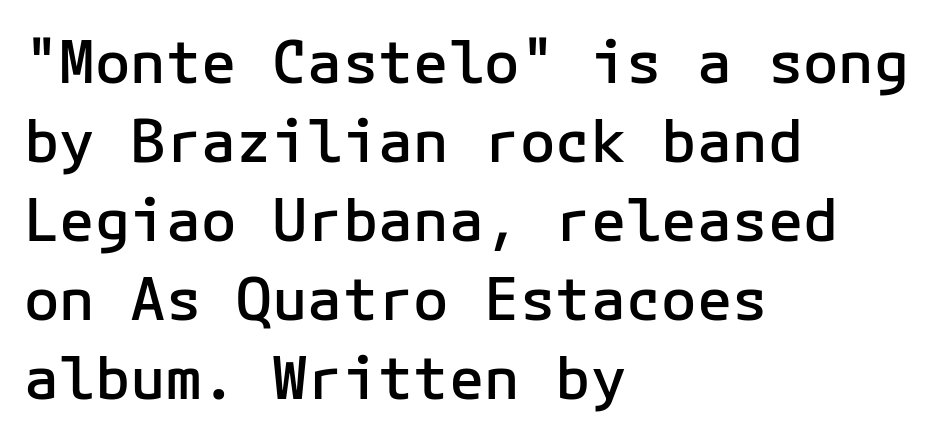
{"serif": "no", "italic": "no", "bold": "semi", "weight": "semibold", "width": "normal", "stroke_contrast": "low", "x_height": "medium", "underline": "no", "align": "left", "line_spacing": "normal", "line_spacing_ratio": 1.34, "letter_spacing": "normal", "letter_spacing_em": 0.0, "glyph_px": 59}
